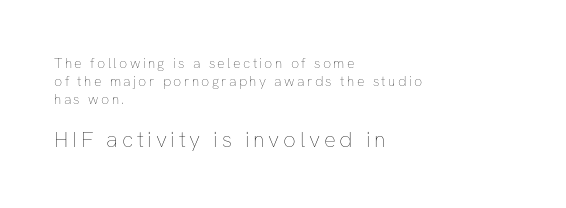
{"italic": "no", "bold": "no", "underline": "no", "align": "left", "line_spacing": "normal", "line_spacing_ratio": 1.27, "larger_block": "second", "size_ratio": 1.57, "glyph_px": 22}
